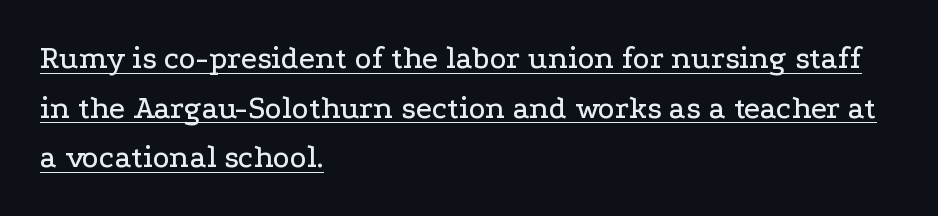
The image shows 32 px wide serif type, upright; set left-aligned, normal line spacing (1.55x), normal letter spacing, underlined; low stroke contrast and a medium x-height.
